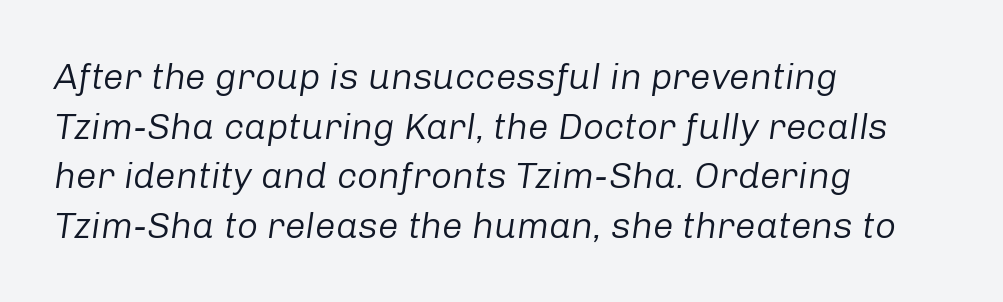
Q: Is the text bold? A: No.
Q: Is the text italic (slanted)? A: Yes, it leans right by about 8 degrees.
Q: Is the text underlined? A: No.
Q: How is the paragraph aligned? A: Left-aligned.
Q: Is the spacing between letters normal or unusually wide? A: Normal.
Q: Is the spacing between lines tight, normal or loose? A: Normal.
Q: Width (condensed, normal, or wide)? A: Normal.
Q: Stroke contrast? A: Low.
Q: x-height? A: Medium.
Q: Monospaced? A: No.
